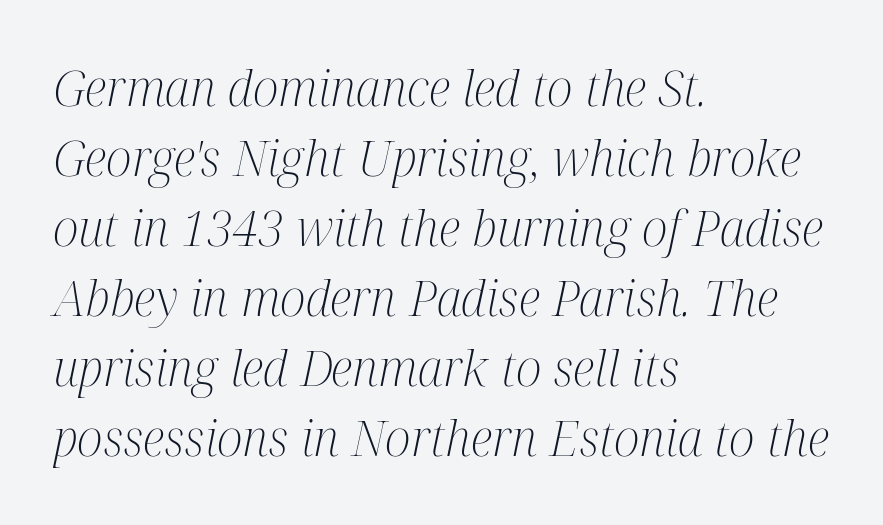
Q: Is the text bold? A: No.
Q: Is the text italic (slanted)? A: Yes, it leans right by about 12 degrees.
Q: Is the typeface a serif or a sans-serif typeface? A: Serif.
Q: Is the text underlined? A: No.
Q: How is the paragraph aligned? A: Left-aligned.
Q: Is the spacing between letters normal or unusually wide? A: Normal.
Q: Is the spacing between lines tight, normal or loose? A: Normal.
Q: Width (condensed, normal, or wide)? A: Condensed.
Q: Stroke contrast? A: Medium.
Q: x-height? A: Medium.
Q: Monospaced? A: No.
